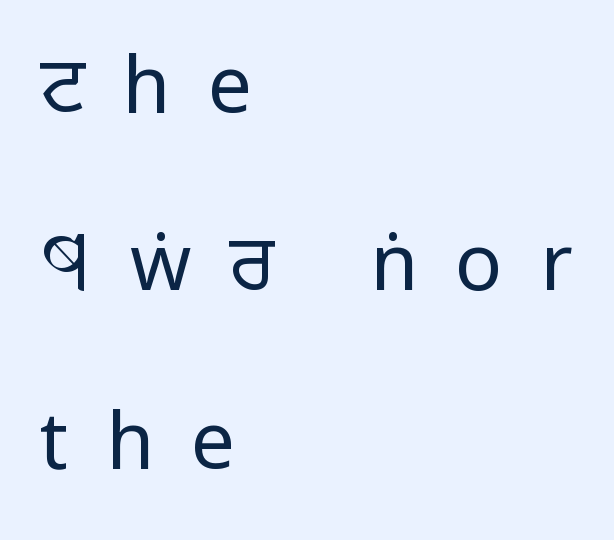
{"serif": "no", "italic": "no", "bold": "no", "weight": "regular", "width": "condensed", "stroke_contrast": "low", "x_height": "large", "monospaced": "no", "underline": "no", "align": "left", "line_spacing": "loose", "line_spacing_ratio": 2.28, "letter_spacing": "wide", "letter_spacing_em": 0.48, "glyph_px": 78}
